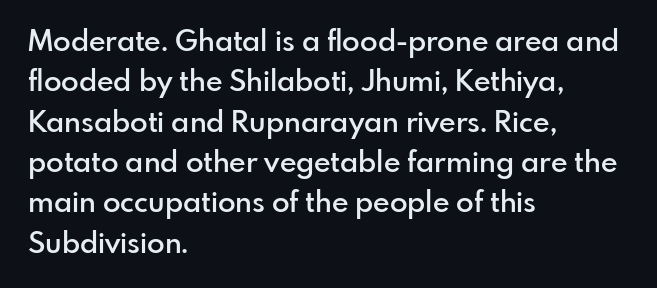
Q: Is the text bold? A: Semi-bold.
Q: Is the text italic (slanted)? A: No, it is upright.
Q: Is the typeface a serif or a sans-serif typeface? A: Sans-serif.
Q: Is the text underlined? A: No.
Q: How is the paragraph aligned? A: Left-aligned.
Q: Is the spacing between letters normal or unusually wide? A: Normal.
Q: Is the spacing between lines tight, normal or loose? A: Normal.
Q: Width (condensed, normal, or wide)? A: Normal.
Q: Stroke contrast? A: Low.
Q: x-height? A: Small.
Q: Monospaced? A: No.
